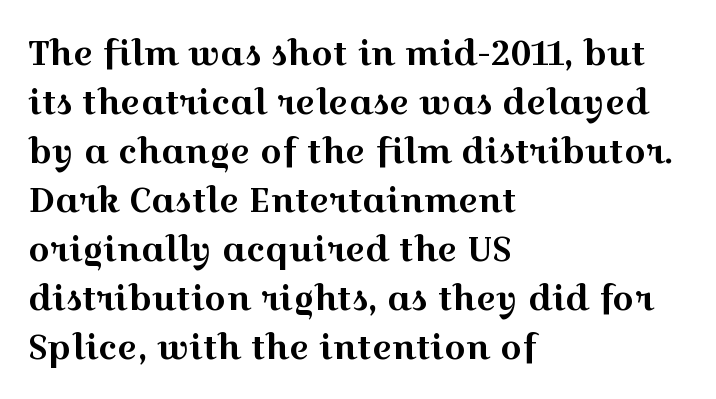
The line texture is even and compact thanks to regular tracking. Descender tails drop into unmarked territory. Leading: standard. Where is the straight margin? On the left.
